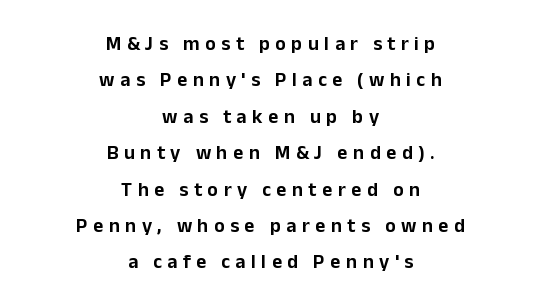
The passage is arranged like a title page — every line centered. Posture: vertical. The area under the type is left untouched. This rendering widens character spacing well past its baseline value.
